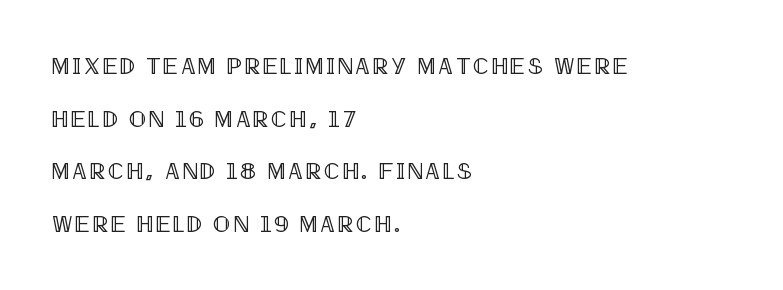
What's the leading like? Stretched, with rows far apart. The lettering stays uniformly vertical, giving the passage a roman look. Caption: multi-line text, flush left, ragged right. A clean baseline with only descenders dipping below it.
